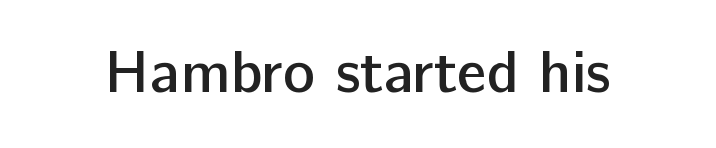
The image shows 60 px semibold sans-serif type, upright; set normal letter spacing, not underlined; low stroke contrast and a medium x-height.
